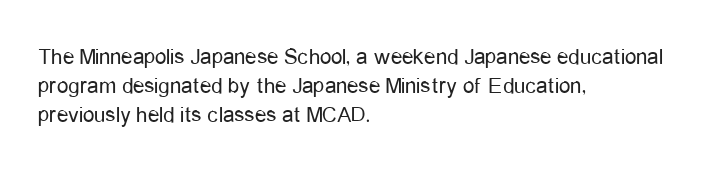
Q: Is the text bold? A: No.
Q: Is the text italic (slanted)? A: No, it is upright.
Q: Is the text underlined? A: No.
Q: How is the paragraph aligned? A: Left-aligned.
Q: Is the spacing between letters normal or unusually wide? A: Normal.
Q: Is the spacing between lines tight, normal or loose? A: Normal.
